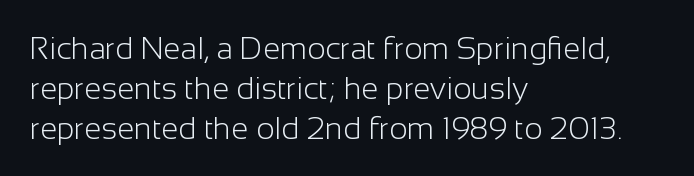
Grotesque or geometric, the face here clearly has no serifs. If you drew a ruler down the left edge, every line would touch it. This sample has the flowing, uneven cadence of proportional lettering. The area under the type is left untouched.
